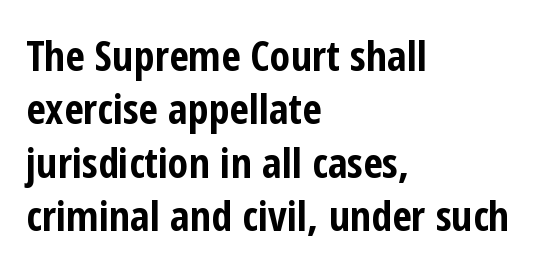
Q: Is the text bold? A: Yes.
Q: Is the text italic (slanted)? A: No, it is upright.
Q: Is the typeface a serif or a sans-serif typeface? A: Sans-serif.
Q: Is the text underlined? A: No.
Q: How is the paragraph aligned? A: Left-aligned.
Q: Is the spacing between letters normal or unusually wide? A: Normal.
Q: Is the spacing between lines tight, normal or loose? A: Normal.
Q: Width (condensed, normal, or wide)? A: Condensed.
Q: Stroke contrast? A: Low.
Q: x-height? A: Medium.
Q: Monospaced? A: No.
